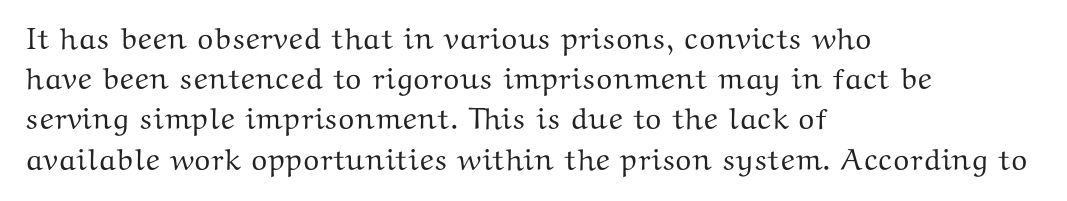
A student would call this left alignment; a typographer would say flush left, rag right. Type style note: has serifs. Spacing verdict: proportional, widths tailored to each character. Rows of type keep a routine distance in the vertical direction.
